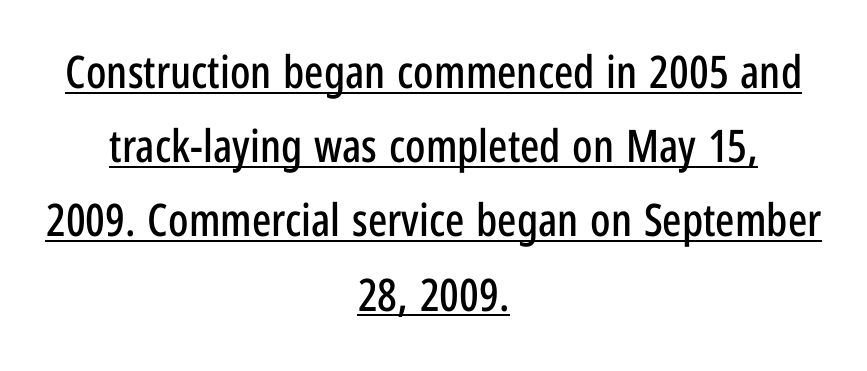
The image shows 45 px condensed sans-serif type, upright; set centered, normal line spacing (1.65x), normal letter spacing, underlined; low stroke contrast and a medium x-height.
